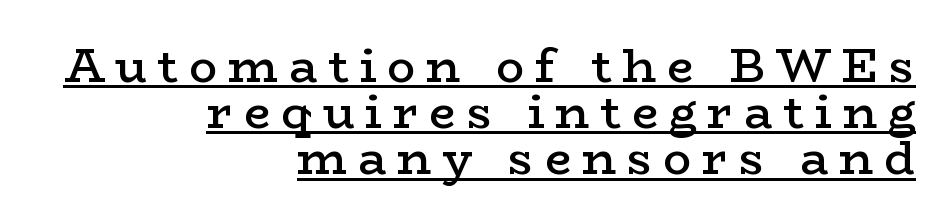
Q: Is the text bold? A: Semi-bold.
Q: Is the text italic (slanted)? A: No, it is upright.
Q: Is the typeface a serif or a sans-serif typeface? A: Serif.
Q: Is the text underlined? A: Yes.
Q: How is the paragraph aligned? A: Right-aligned.
Q: Is the spacing between letters normal or unusually wide? A: Unusually wide.
Q: Is the spacing between lines tight, normal or loose? A: Tight.
Q: Width (condensed, normal, or wide)? A: Wide.
Q: Stroke contrast? A: Low.
Q: x-height? A: Medium.
Q: Monospaced? A: No.
